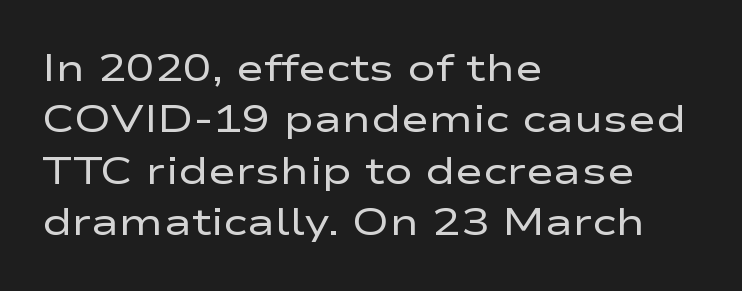
A roman cut, with each character standing at attention. The gaps between neighbouring characters are ordinary and unremarkable. Descender tails drop into unmarked territory. This sample keeps an unexceptional amount of space between lines. Caption: face not bold, strokes unweighted. Is this a fixed-width face? No — the glyphs have proportional, varying widths.
